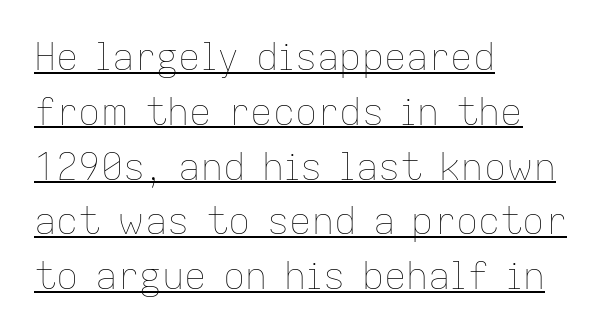
Q: Is the text bold? A: No.
Q: Is the text italic (slanted)? A: No, it is upright.
Q: Is the text underlined? A: Yes.
Q: How is the paragraph aligned? A: Left-aligned.
Q: Is the spacing between letters normal or unusually wide? A: Normal.
Q: Is the spacing between lines tight, normal or loose? A: Normal.
Q: Width (condensed, normal, or wide)? A: Normal.
Q: Stroke contrast? A: Low.
Q: x-height? A: Medium.
Q: Monospaced? A: No.
